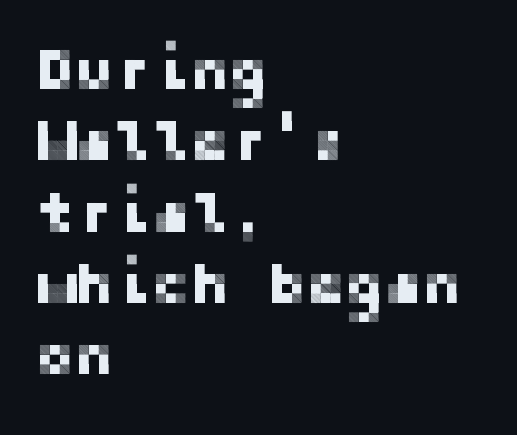
Q: Is the text italic (slanted)? A: No, it is upright.
Q: Is the typeface a serif or a sans-serif typeface? A: Sans-serif.
Q: Is the text underlined? A: No.
Q: How is the paragraph aligned? A: Left-aligned.
Q: Is the spacing between letters normal or unusually wide? A: Normal.
Q: Width (condensed, normal, or wide)? A: Normal.
Q: Stroke contrast? A: Low.
Q: x-height? A: Medium.
